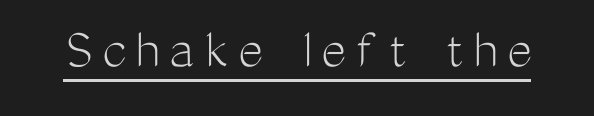
Q: Is the text bold? A: No.
Q: Is the text italic (slanted)? A: No, it is upright.
Q: Is the typeface a serif or a sans-serif typeface? A: Sans-serif.
Q: Is the text underlined? A: Yes.
Q: Width (condensed, normal, or wide)? A: Condensed.
Q: Stroke contrast? A: Medium.
Q: x-height? A: Medium.
Q: Monospaced? A: No.
